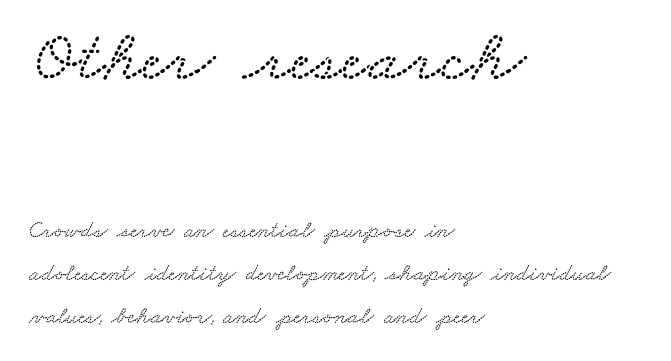
{"width": "wide", "stroke_contrast": "low", "x_height": "small", "monospaced": "no", "underline": "no", "align": "left", "line_spacing_ratio": 1.81, "letter_spacing": "normal", "letter_spacing_em": 0.0, "larger_block": "first", "size_ratio": 3.04, "glyph_px": 73}
